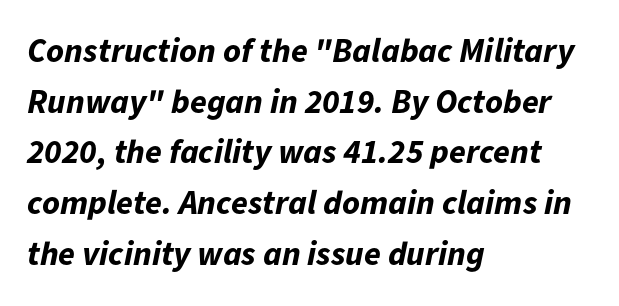
The foot of each line stays bare and open. Is this a fixed-width face? No — the glyphs have proportional, varying widths. This rendering uses left alignment, leaving the right contour irregular. Would a proofreader flag this as italicized? Yes. These words are printed bold, with thick strokes throughout. What stands out about the letter spacing? Nothing — it is the standard amount.
